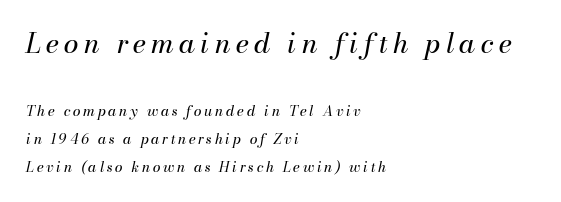
Q: Is the text bold? A: No.
Q: Is the text italic (slanted)? A: Yes, it leans right by about 13 degrees.
Q: Is the text underlined? A: No.
Q: How is the paragraph aligned? A: Left-aligned.
Q: Is the spacing between lines tight, normal or loose? A: Loose.
Q: Which block of text is set in a larger size, the first (top) or the second (bottom)? A: The first (top) one.
